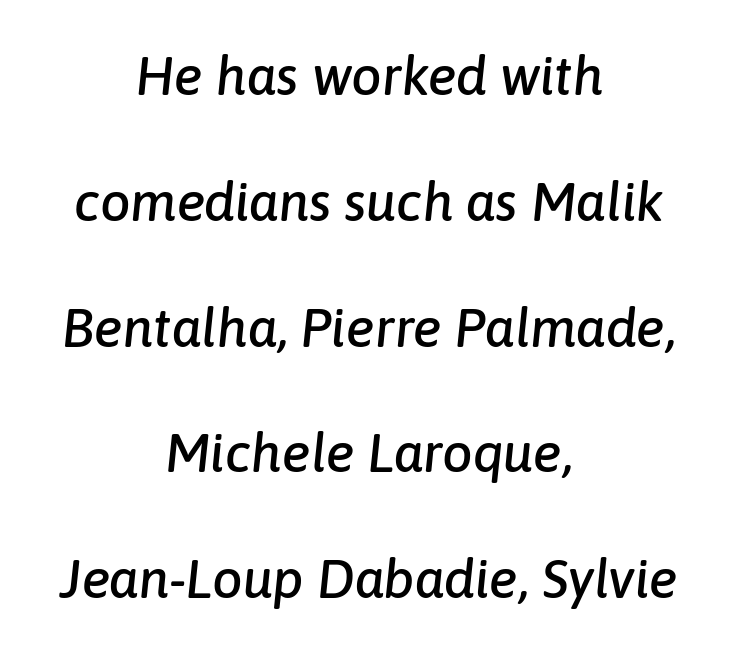
The image shows 54 px text type, italic (leaning right); set centered, loose line spacing (2.33x), normal letter spacing, not underlined; low stroke contrast and a medium x-height.
